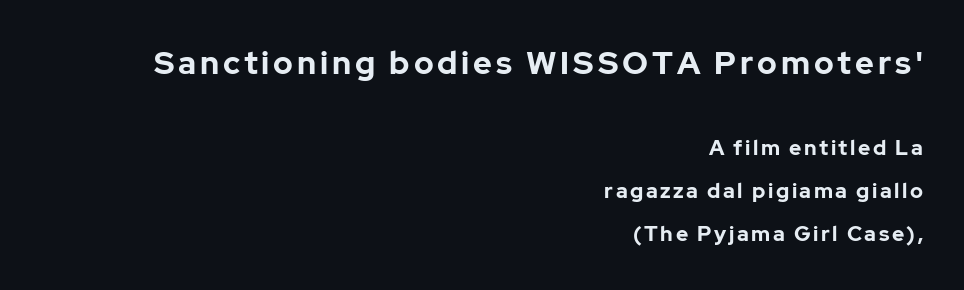
The image shows 32 px bold sans-serif type, upright; set right-aligned, loose line spacing (2.06x), not underlined; the first (top) block is 1.52x larger; low stroke contrast and a medium x-height.
